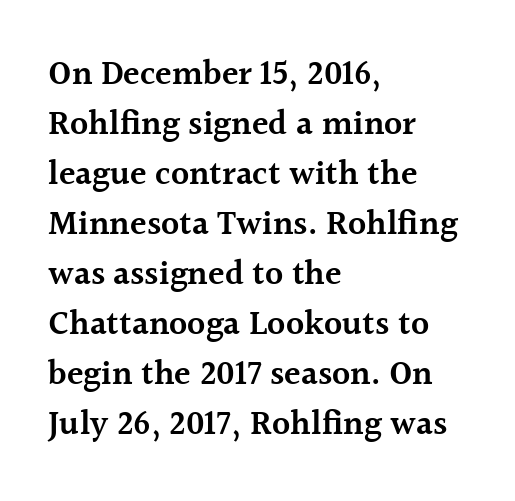
{"serif": "yes", "italic": "no", "bold": "semi", "weight": "semibold", "width": "normal", "x_height": "medium", "monospaced": "no", "underline": "no", "align": "left", "line_spacing": "normal", "line_spacing_ratio": 1.47, "letter_spacing": "normal", "letter_spacing_em": 0.0, "glyph_px": 34}
